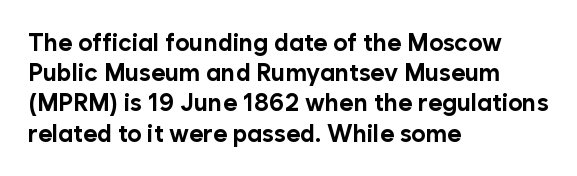
The ragged edge is on the right, which tells us the setting is flush left. The space beneath each line is pristine and unruled. This rendering leaves character spacing at its baseline value. The passage shown stacks its lines at a standard gap. Italic? Not at all — the glyphs are vertical. Emphasis by weight is at full strength: bold.
